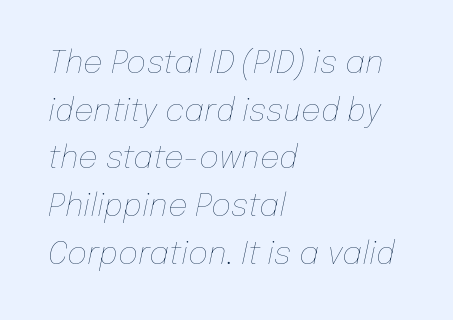
The image shows 31 px thin type, italic (leaning right); set left-aligned, normal line spacing (1.54x), normal letter spacing, not underlined; low stroke contrast and a medium x-height.
